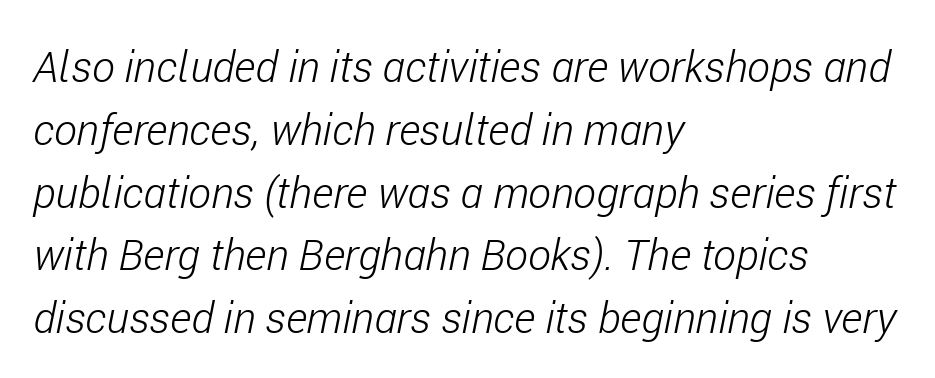
The image shows 43 px light, condensed type, italic (leaning right); set left-aligned, normal line spacing (1.46x), normal letter spacing, not underlined; low stroke contrast and a medium x-height.
